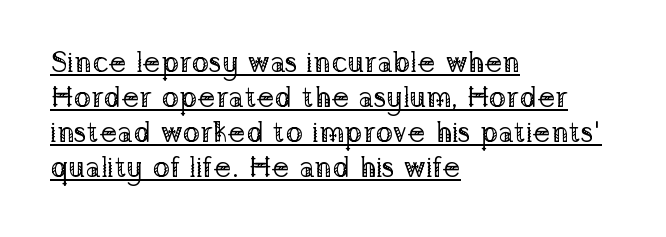
Q: Is the text bold? A: No.
Q: Is the text italic (slanted)? A: No, it is upright.
Q: Is the typeface a serif or a sans-serif typeface? A: Serif.
Q: Is the text underlined? A: Yes.
Q: How is the paragraph aligned? A: Left-aligned.
Q: Is the spacing between letters normal or unusually wide? A: Normal.
Q: Width (condensed, normal, or wide)? A: Normal.
Q: Stroke contrast? A: Low.
Q: x-height? A: Medium.
Q: Monospaced? A: No.
